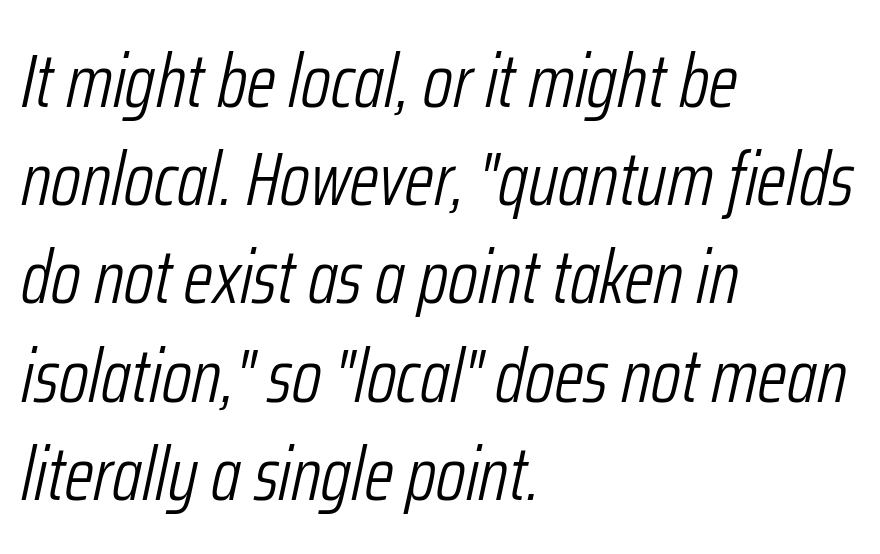
Q: Is the text bold? A: No.
Q: Is the text italic (slanted)? A: Yes, it leans right by about 12 degrees.
Q: Is the text underlined? A: No.
Q: How is the paragraph aligned? A: Left-aligned.
Q: Is the spacing between letters normal or unusually wide? A: Normal.
Q: Is the spacing between lines tight, normal or loose? A: Normal.
Q: Width (condensed, normal, or wide)? A: Condensed.
Q: Stroke contrast? A: Low.
Q: x-height? A: Medium.
Q: Monospaced? A: No.
